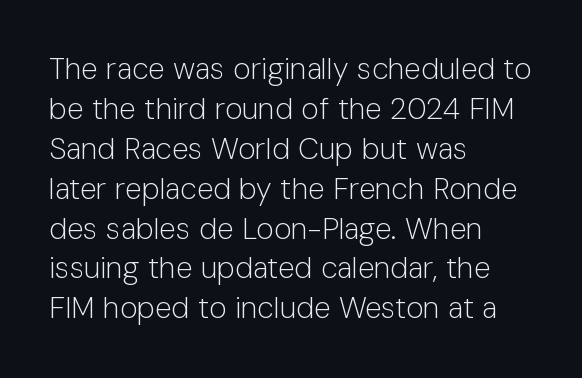
Q: Is the text bold? A: No.
Q: Is the text italic (slanted)? A: No, it is upright.
Q: Is the typeface a serif or a sans-serif typeface? A: Sans-serif.
Q: Is the text underlined? A: No.
Q: How is the paragraph aligned? A: Left-aligned.
Q: Is the spacing between letters normal or unusually wide? A: Normal.
Q: Is the spacing between lines tight, normal or loose? A: Normal.
Q: Width (condensed, normal, or wide)? A: Normal.
Q: Stroke contrast? A: Low.
Q: x-height? A: Medium.
Q: Monospaced? A: No.
